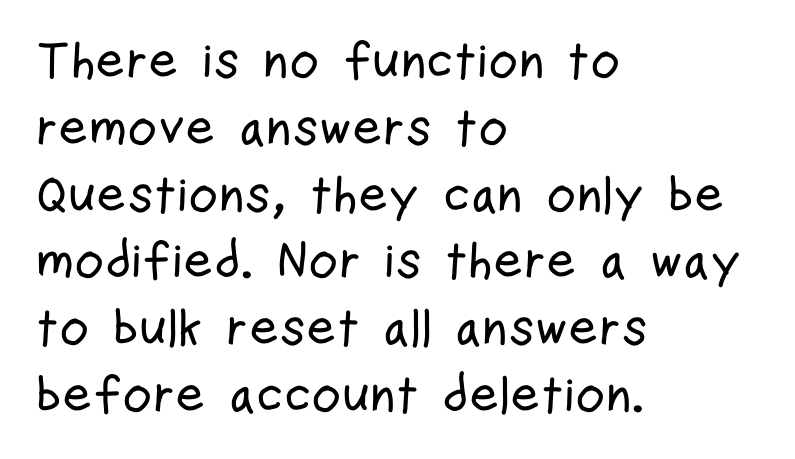
The image shows 51 px condensed sans-serif type, upright; set left-aligned, normal line spacing (1.31x), normal letter spacing, not underlined; low stroke contrast and a medium x-height.
